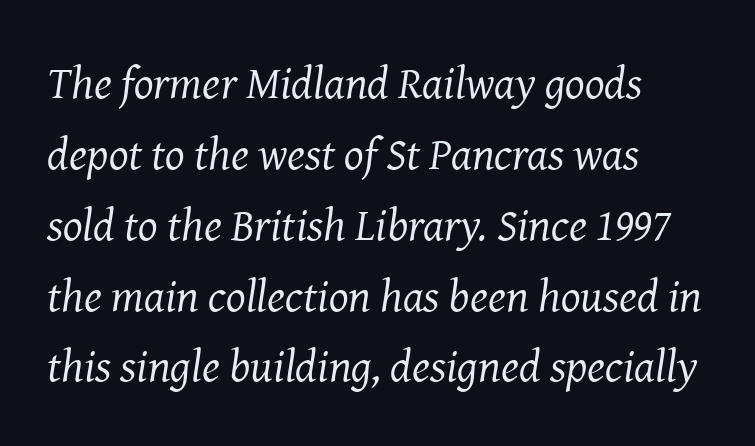
The image shows 46 px regular-weight serif type, italic (leaning right); set left-aligned, normal line spacing (1.54x), normal letter spacing, not underlined; medium stroke contrast and a medium x-height.
